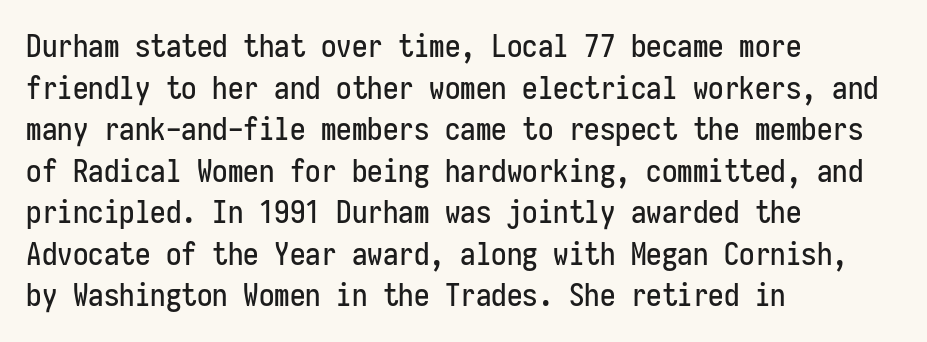
No feet cap the strokes, marking this as sans-serif type. A normal amount of white space separates one row of letters from the next. The letters march in equal steps, a hallmark of fixed-pitch type. These lines were composed using upright roman letters. Any mark beneath the type? The region is blank. Students, note that the glyphs here touch the page at normal intervals.
